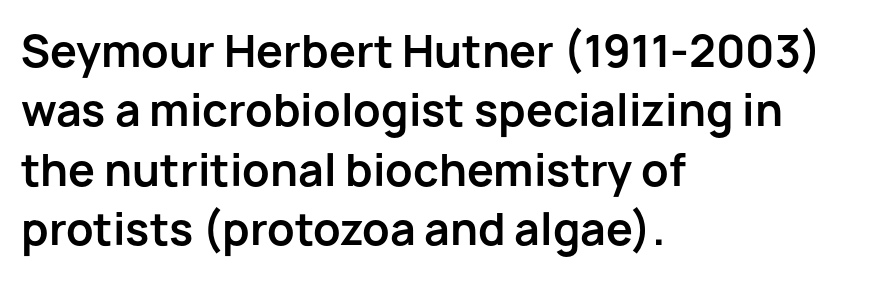
{"serif": "no", "italic": "no", "bold": "yes", "weight": "bold", "width": "normal", "stroke_contrast": "low", "x_height": "medium", "monospaced": "no", "underline": "no", "align": "left", "line_spacing": "normal", "line_spacing_ratio": 1.38, "letter_spacing": "normal", "letter_spacing_em": 0.0, "glyph_px": 43}
